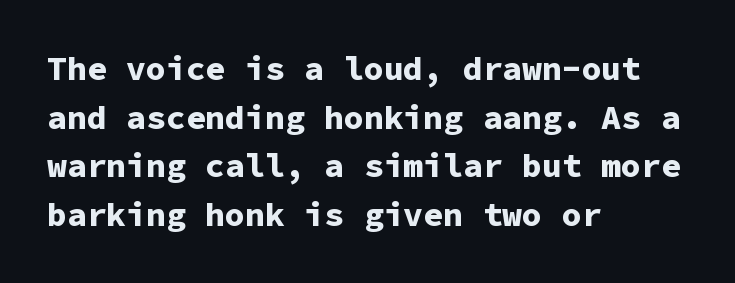
The image shows 33 px bold sans-serif type, upright, monospaced; set left-aligned, normal line spacing (1.47x), normal letter spacing, not underlined; low stroke contrast and a medium x-height.
